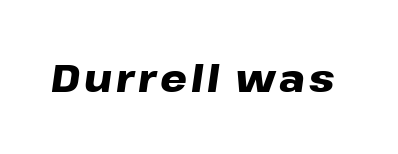
The space directly below the letters is spotless. Plenty of ink on the page — the face is bold. The passage shown is typed in a proportional face where columns would drift. Compared with ordinary roman type, these characters are visibly tilted.
